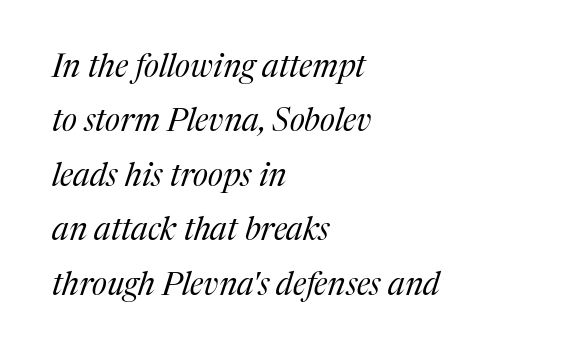
Q: Is the text bold? A: No.
Q: Is the text italic (slanted)? A: Yes, it leans right by about 17 degrees.
Q: Is the typeface a serif or a sans-serif typeface? A: Serif.
Q: Is the text underlined? A: No.
Q: How is the paragraph aligned? A: Left-aligned.
Q: Is the spacing between letters normal or unusually wide? A: Normal.
Q: Is the spacing between lines tight, normal or loose? A: Normal.
Q: Width (condensed, normal, or wide)? A: Normal.
Q: Stroke contrast? A: Medium.
Q: x-height? A: Medium.
Q: Monospaced? A: No.
